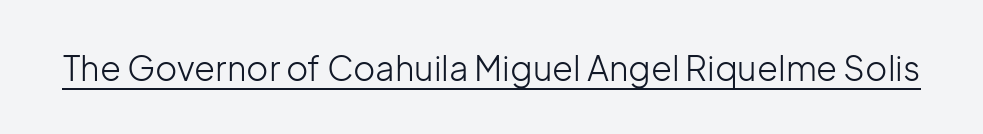
Q: Is the text bold? A: No.
Q: Is the text italic (slanted)? A: No, it is upright.
Q: Is the typeface a serif or a sans-serif typeface? A: Sans-serif.
Q: Is the text underlined? A: Yes.
Q: Is the spacing between letters normal or unusually wide? A: Normal.
Q: Width (condensed, normal, or wide)? A: Normal.
Q: Stroke contrast? A: Low.
Q: x-height? A: Medium.
Q: Monospaced? A: No.
